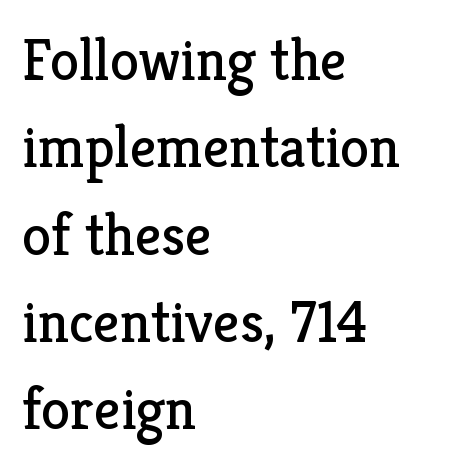
{"serif": "yes", "italic": "no", "bold": "no", "weight": "regular", "width": "normal", "stroke_contrast": "low", "x_height": "medium", "monospaced": "no", "underline": "no", "align": "left", "line_spacing": "normal", "line_spacing_ratio": 1.48, "letter_spacing": "normal", "letter_spacing_em": 0.0, "glyph_px": 59}
